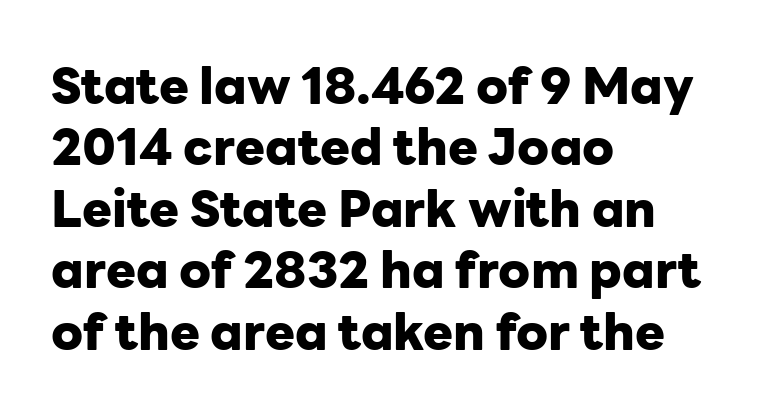
You can tell from the bare stems that sans-serif type was used. The passage is arranged the way most books set body copy — flush left. Proportional: the letters do not fall into vertical columns. A typesetter would mark this as roman, not italic. Here the glyphs are tracked normally, forming tight word shapes. This rendering features lettering with no underline.
